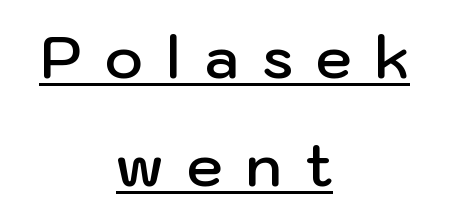
{"serif": "no", "italic": "no", "bold": "semi", "weight": "semibold", "width": "normal", "stroke_contrast": "low", "x_height": "medium", "monospaced": "no", "underline": "yes", "align": "center", "line_spacing_ratio": 1.86, "letter_spacing": "wide", "letter_spacing_em": 0.4, "glyph_px": 58}
